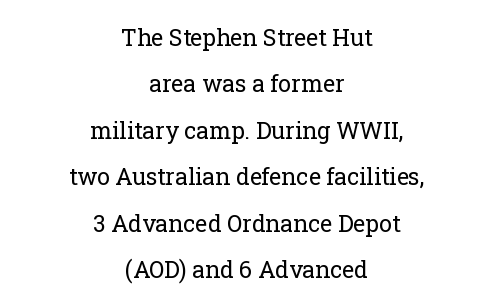
Here the glyphs are tracked normally, forming tight word shapes. Notice how the passage keeps no hard edge, just a central spine. No extra ink here — the face is not bold. The line-height multiplier appears high, well above default. Only glyphs here, with clear space below each row. Every stem runs plumb, perpendicular to the baseline.
